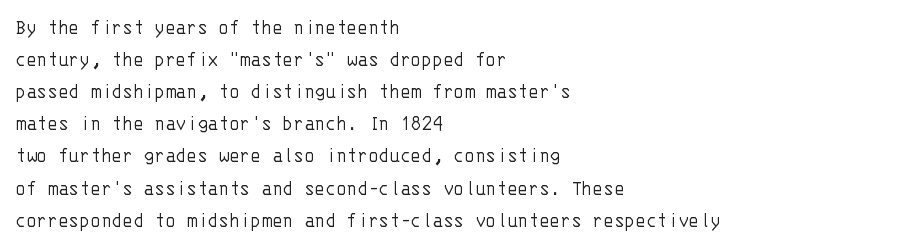
Weight: in the light-to-regular range. These lines keep a tight, regular rhythm from letter to letter. Any mark beneath the type? The region is blank. Left-aligned paragraph, ragged on the right. If you drew a line through each stem, it would be perfectly vertical. Honestly, the row spacing looks completely unremarkable.
